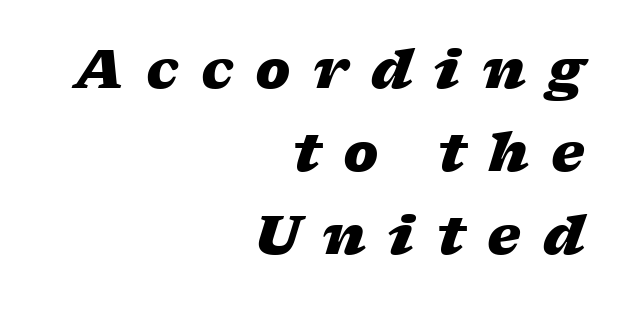
Q: Is the text bold? A: Yes.
Q: Is the text italic (slanted)? A: Yes, it leans right by about 17 degrees.
Q: Is the text underlined? A: No.
Q: How is the paragraph aligned? A: Right-aligned.
Q: Is the spacing between letters normal or unusually wide? A: Unusually wide.
Q: Is the spacing between lines tight, normal or loose? A: Normal.
Q: Width (condensed, normal, or wide)? A: Wide.
Q: Stroke contrast? A: Low.
Q: x-height? A: Medium.
Q: Monospaced? A: No.
